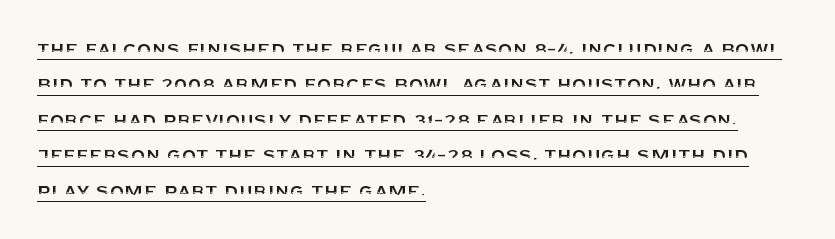
The image shows 23 px text type, upright; set left-aligned, normal line spacing (1.54x), normal letter spacing, underlined.
